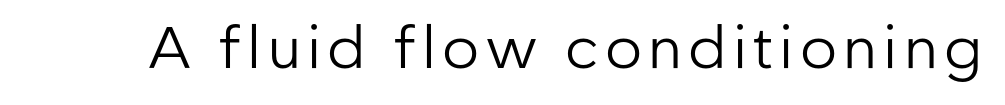
The image shows 58 px regular-weight sans-serif type, upright; set not underlined; low stroke contrast and a medium x-height.
